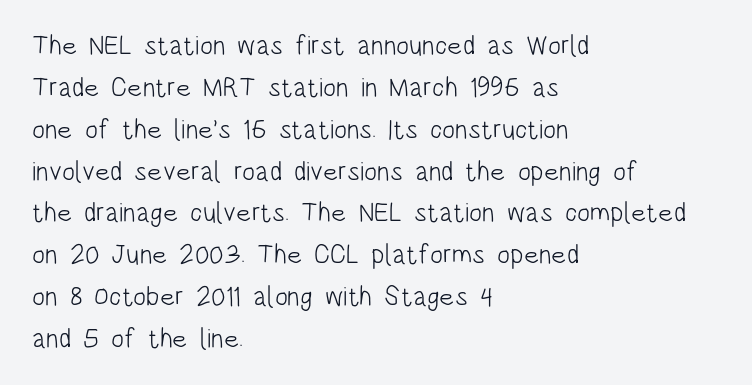
The image shows 27 px text type, upright; set left-aligned, normal line spacing (1.55x), normal letter spacing, not underlined.
